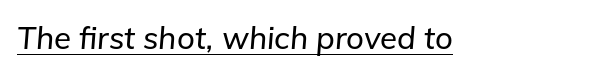
{"italic": "yes", "lean": "right", "slant_degrees": 5, "width": "normal", "stroke_contrast": "low", "x_height": "medium", "monospaced": "no", "underline": "yes", "letter_spacing": "normal", "letter_spacing_em": 0.0, "glyph_px": 31}
